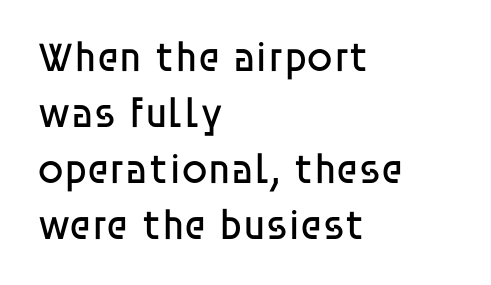
The image shows 42 px regular-weight sans-serif type, upright; set left-aligned, normal line spacing (1.33x), normal letter spacing, not underlined; low stroke contrast and a large x-height.
